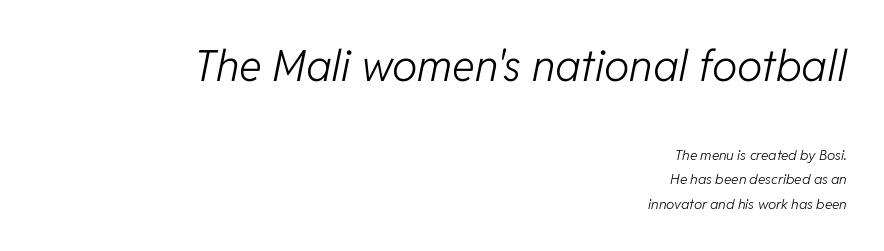
Q: Is the text bold? A: No.
Q: Is the text italic (slanted)? A: Yes, it leans right by about 11 degrees.
Q: Is the text underlined? A: No.
Q: How is the paragraph aligned? A: Right-aligned.
Q: Is the spacing between letters normal or unusually wide? A: Normal.
Q: Which block of text is set in a larger size, the first (top) or the second (bottom)? A: The first (top) one.
Q: Width (condensed, normal, or wide)? A: Normal.
Q: Stroke contrast? A: Low.
Q: x-height? A: Medium.
Q: Monospaced? A: No.
